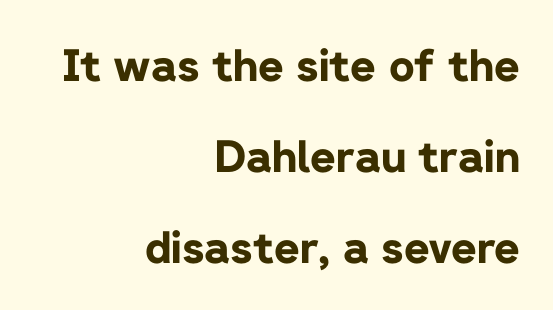
The image shows 44 px bold sans-serif type, upright; set right-aligned, loose line spacing (2.07x), normal letter spacing, not underlined; low stroke contrast and a medium x-height.
